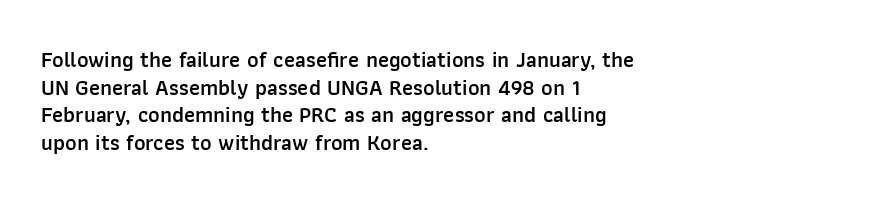
The image shows 22 px text type, upright; set left-aligned, normal line spacing (1.26x), normal letter spacing, not underlined.
